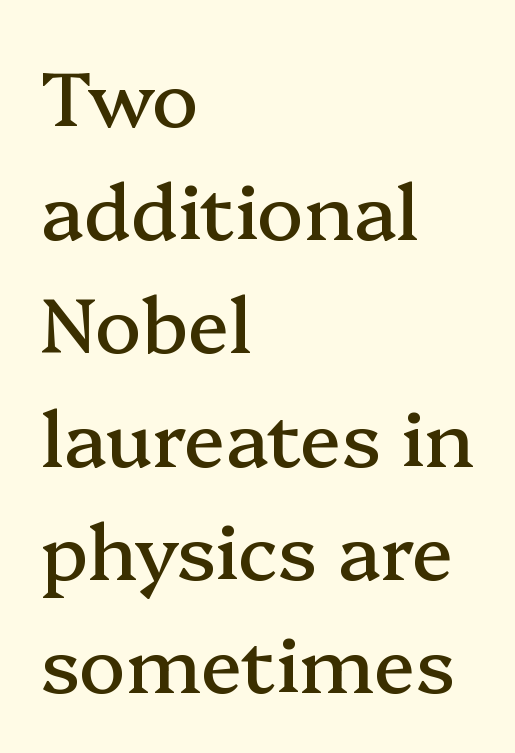
{"serif": "yes", "italic": "no", "width": "normal", "stroke_contrast": "medium", "x_height": "medium", "monospaced": "no", "underline": "no", "align": "left", "line_spacing": "normal", "line_spacing_ratio": 1.47, "letter_spacing": "normal", "letter_spacing_em": 0.0, "glyph_px": 77}
